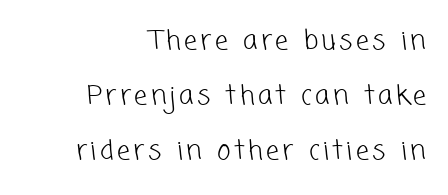
Q: Is the text bold? A: No.
Q: Is the text underlined? A: No.
Q: How is the paragraph aligned? A: Right-aligned.
Q: Is the spacing between lines tight, normal or loose? A: Loose.
